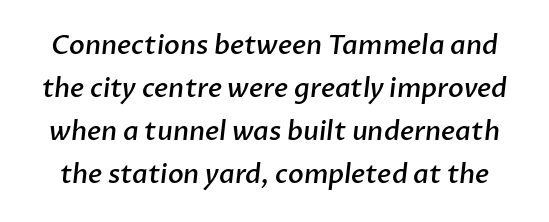
{"bold": "semi", "underline": "no", "line_spacing": "normal", "line_spacing_ratio": 1.66, "letter_spacing": "normal", "letter_spacing_em": 0.0, "glyph_px": 26}
